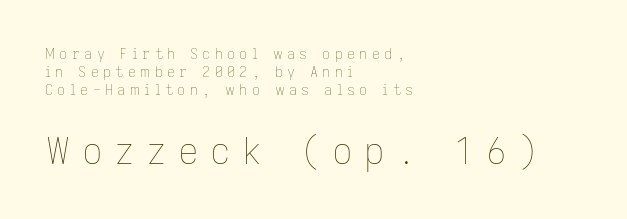
Q: Is the text bold? A: No.
Q: Is the text italic (slanted)? A: No, it is upright.
Q: Is the text underlined? A: No.
Q: How is the paragraph aligned? A: Left-aligned.
Q: Is the spacing between letters normal or unusually wide? A: Unusually wide.
Q: Is the spacing between lines tight, normal or loose? A: Normal.
Q: Which block of text is set in a larger size, the first (top) or the second (bottom)? A: The second (bottom) one.
Q: Width (condensed, normal, or wide)? A: Normal.
Q: Stroke contrast? A: Low.
Q: x-height? A: Medium.
Q: Monospaced? A: No.
